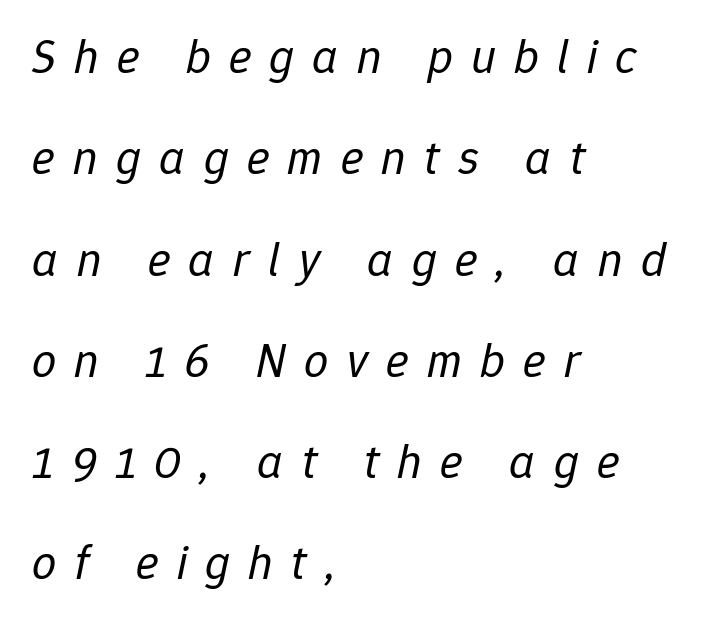
One glance says open: line gaps are wider than usual. Typeset ragged right — the left edge is the straight one. The weight would be labelled regular, book, light, or lighter still. You could not count columns in this text — the font is proportionally spaced. A bare baseline throughout the passage.
